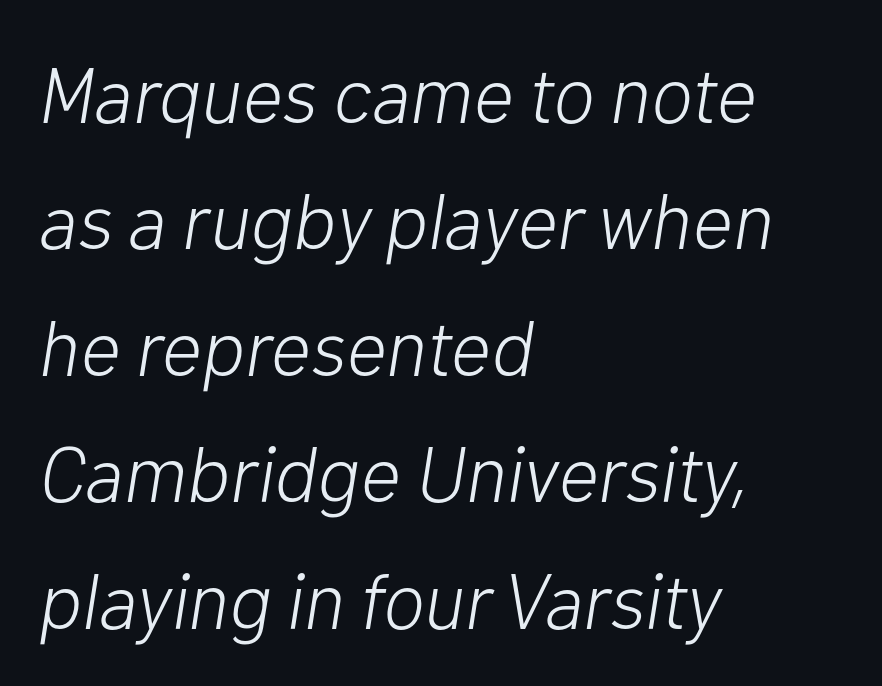
Q: Is the text bold? A: No.
Q: Is the text italic (slanted)? A: Yes, it leans right by about 10 degrees.
Q: Is the text underlined? A: No.
Q: How is the paragraph aligned? A: Left-aligned.
Q: Is the spacing between letters normal or unusually wide? A: Normal.
Q: Is the spacing between lines tight, normal or loose? A: Normal.
Q: Width (condensed, normal, or wide)? A: Normal.
Q: Stroke contrast? A: Low.
Q: x-height? A: Medium.
Q: Monospaced? A: No.
